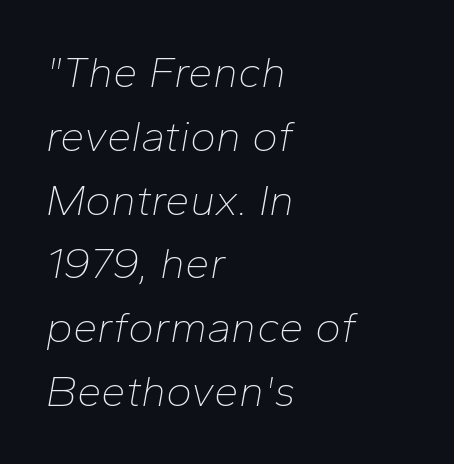
Q: Is the text bold? A: No.
Q: Is the text italic (slanted)? A: Yes, it leans right by about 10 degrees.
Q: Is the text underlined? A: No.
Q: How is the paragraph aligned? A: Left-aligned.
Q: Is the spacing between letters normal or unusually wide? A: Normal.
Q: Is the spacing between lines tight, normal or loose? A: Normal.
Q: Width (condensed, normal, or wide)? A: Normal.
Q: Stroke contrast? A: Low.
Q: x-height? A: Medium.
Q: Monospaced? A: No.
